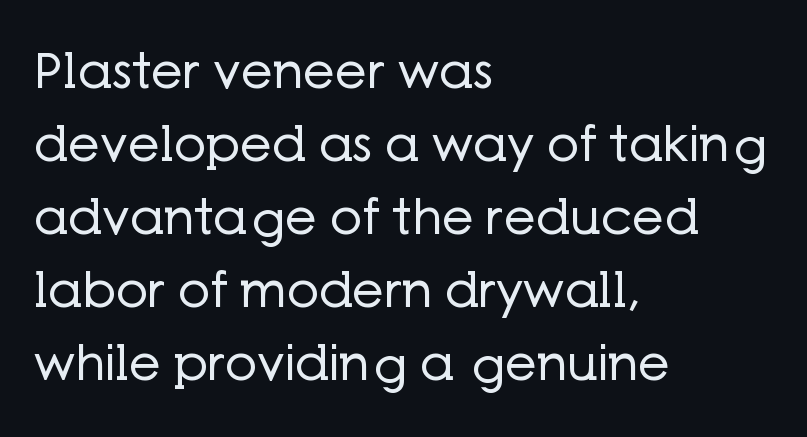
Q: Is the text bold? A: No.
Q: Is the text italic (slanted)? A: No, it is upright.
Q: Is the typeface a serif or a sans-serif typeface? A: Sans-serif.
Q: Is the text underlined? A: No.
Q: How is the paragraph aligned? A: Left-aligned.
Q: Is the spacing between letters normal or unusually wide? A: Normal.
Q: Is the spacing between lines tight, normal or loose? A: Normal.
Q: Width (condensed, normal, or wide)? A: Normal.
Q: Stroke contrast? A: Low.
Q: x-height? A: Medium.
Q: Monospaced? A: No.
